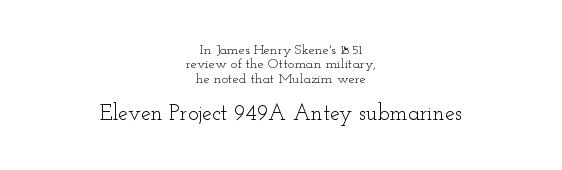
These two chunks differ in scale, with the bottom chunk taking the larger measure. The tracking reads as untouched default to a designer's eye. Alignment: centered. No extra ink here — the face is not bold. Decoration check: the copy has no underline. Italic? Not at all — the glyphs are vertical.
